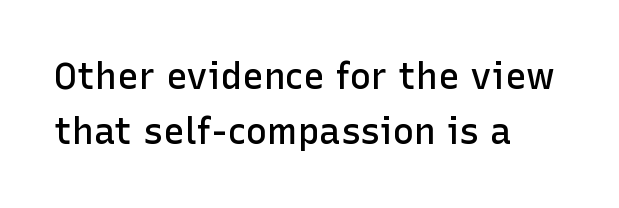
The image shows 36 px semibold sans-serif type, upright; set left-aligned, normal line spacing (1.54x), normal letter spacing, not underlined; low stroke contrast and a medium x-height.
